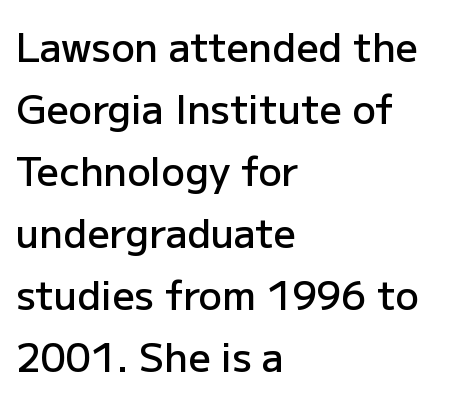
The image shows 39 px semibold sans-serif type, upright; set left-aligned, normal line spacing (1.59x), normal letter spacing, not underlined; low stroke contrast and a medium x-height.
